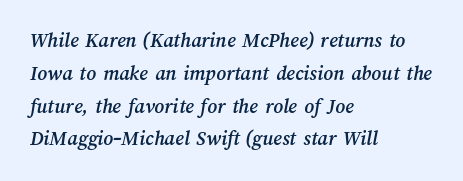
Characters follow at the spacing the type designer built in. Is the block centered? No — it sits flush against the left margin. No word sits above an underline. A typesetter would call this leading conventional body-copy spacing.
